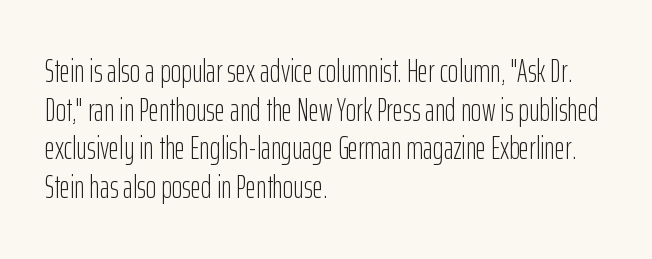
Here the designer chose a conventional face with non-uniform glyph widths. These lines stack with their left ends in a neat column. Observe the ordinary spacing: letters are neighbours, not strangers. The font is comparable to plain body text, perhaps lighter.
